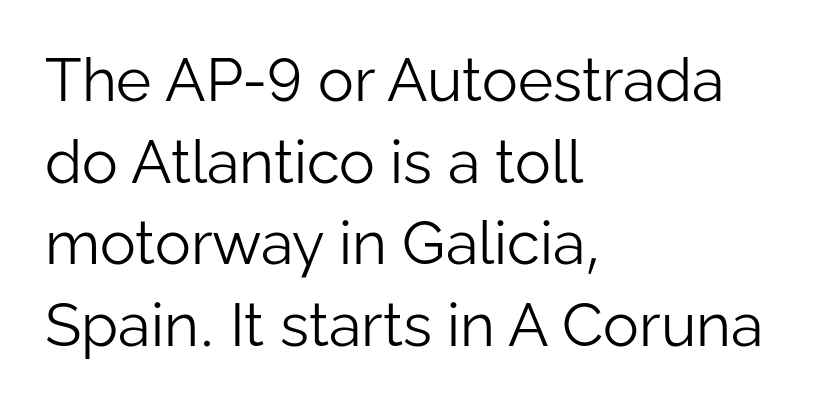
{"serif": "no", "italic": "no", "bold": "no", "weight": "light", "width": "normal", "stroke_contrast": "low", "x_height": "medium", "monospaced": "no", "underline": "no", "align": "left", "line_spacing": "normal", "line_spacing_ratio": 1.36, "letter_spacing": "normal", "letter_spacing_em": 0.0, "glyph_px": 60}
